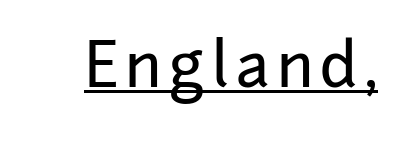
The image shows 60 px sans-serif type, upright; set underlined; low stroke contrast and a medium x-height.
